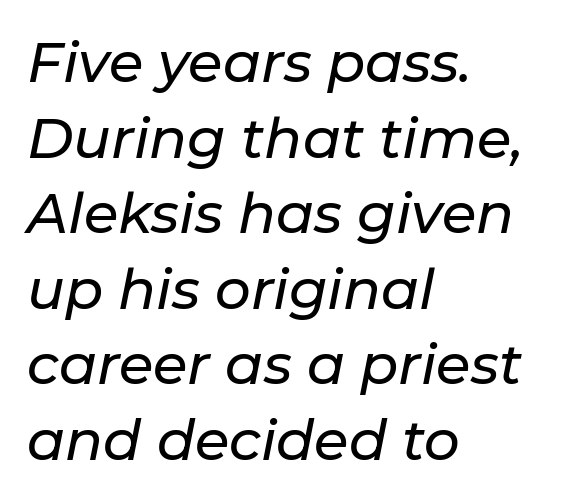
{"italic": "yes", "lean": "right", "slant_degrees": 11, "width": "normal", "stroke_contrast": "low", "x_height": "medium", "monospaced": "no", "underline": "no", "align": "left", "line_spacing": "normal", "line_spacing_ratio": 1.35, "letter_spacing": "normal", "letter_spacing_em": 0.0, "glyph_px": 56}
